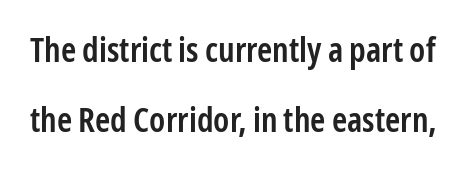
The image shows 34 px semibold, condensed sans-serif type, upright; set loose line spacing (2.05x), normal letter spacing, not underlined; low stroke contrast and a medium x-height.
